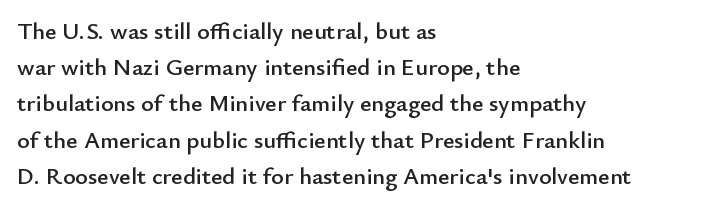
{"italic": "no", "underline": "no", "align": "left", "line_spacing": "normal", "line_spacing_ratio": 1.51, "letter_spacing": "normal", "letter_spacing_em": 0.0, "glyph_px": 24}
